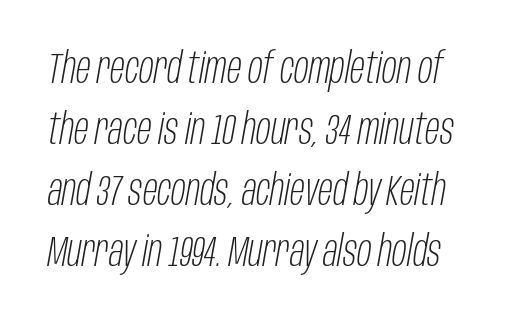
The image shows 43 px light, condensed type, italic (leaning right); set normal line spacing (1.42x), normal letter spacing, not underlined; low stroke contrast and a large x-height.
